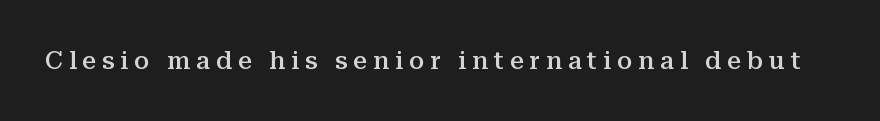
The face used here is a semibold: visibly heavier than regular, lighter than bold. Words float on clear page, feet unadorned. Unlike italic type, these characters show no tilt at all. Honestly, the letter spacing is so wide it's the main thing you notice.
